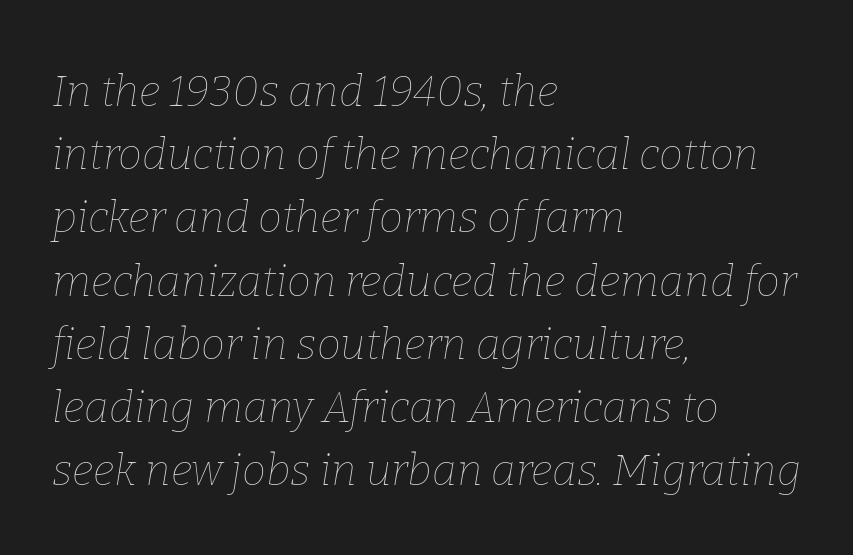
The image shows 43 px thin type, italic (leaning right); set left-aligned, normal line spacing (1.47x), normal letter spacing, not underlined; low stroke contrast and a medium x-height.
